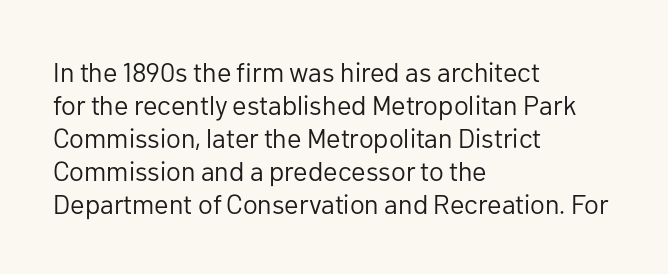
Q: Is the text bold? A: No.
Q: Is the text italic (slanted)? A: No, it is upright.
Q: Is the text underlined? A: No.
Q: How is the paragraph aligned? A: Left-aligned.
Q: Is the spacing between letters normal or unusually wide? A: Normal.
